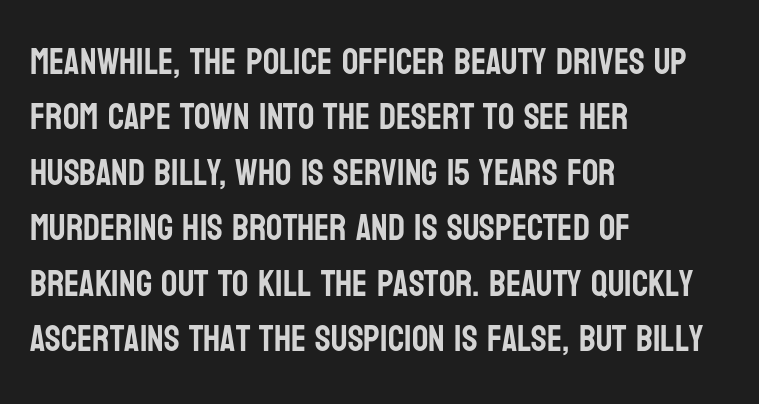
The compositor pushed each line to the left boundary. Is this a fixed-width face? No — the glyphs have proportional, varying widths. Quick note: interline space is typical. Type without underlining.
